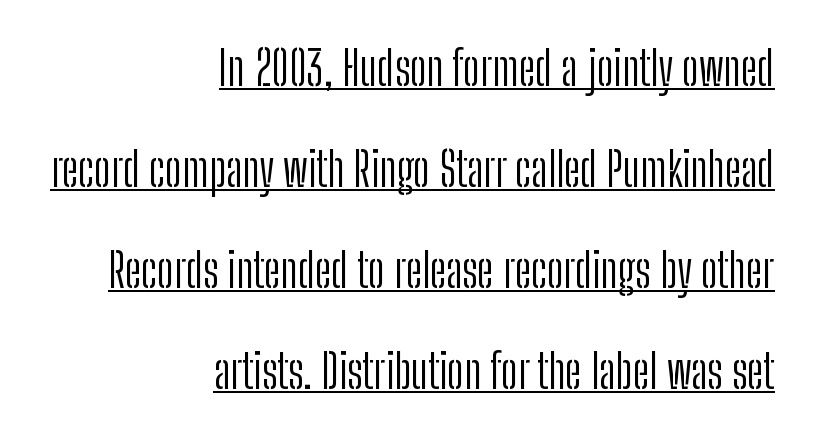
{"serif": "no", "italic": "no", "bold": "no", "weight": "light", "width": "condensed", "stroke_contrast": "low", "x_height": "medium", "monospaced": "no", "underline": "yes", "align": "right", "line_spacing": "loose", "line_spacing_ratio": 2.15, "letter_spacing": "normal", "letter_spacing_em": 0.0, "glyph_px": 47}
